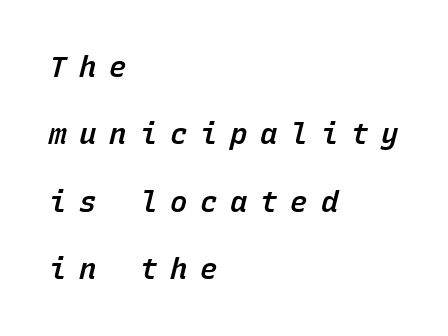
Underlining? Definitely not there. Spacing verdict: monospaced, one width for all characters. The line texture is sparse and dotted thanks to wide tracking. Look at the stroke-to-counter ratio: somewhat heavy, a semibold.
